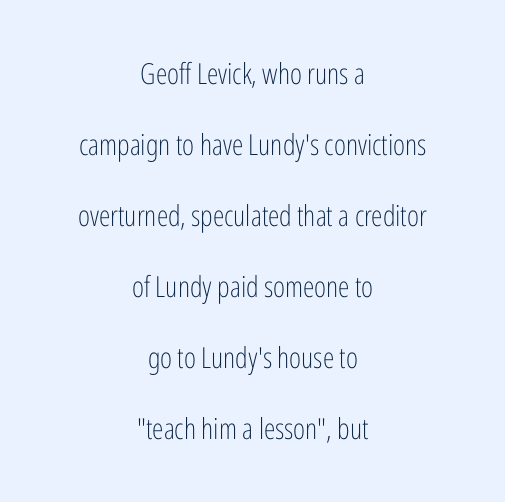
The image shows 29 px light, condensed sans-serif type, upright; set centered, loose line spacing (2.45x), normal letter spacing, not underlined; low stroke contrast and a medium x-height.
